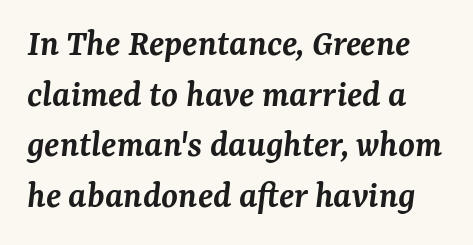
The image shows 38 px semibold serif type, italic (leaning right); set normal line spacing (1.33x), normal letter spacing, not underlined; medium stroke contrast and a medium x-height.
